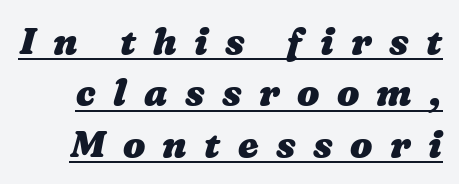
One glance says typical: line gaps are just what's usual. These characters rest on top of a visible drawn line. Someone cranked the tracking dial way up on this one. Proportional: the letters do not fall into vertical columns.
